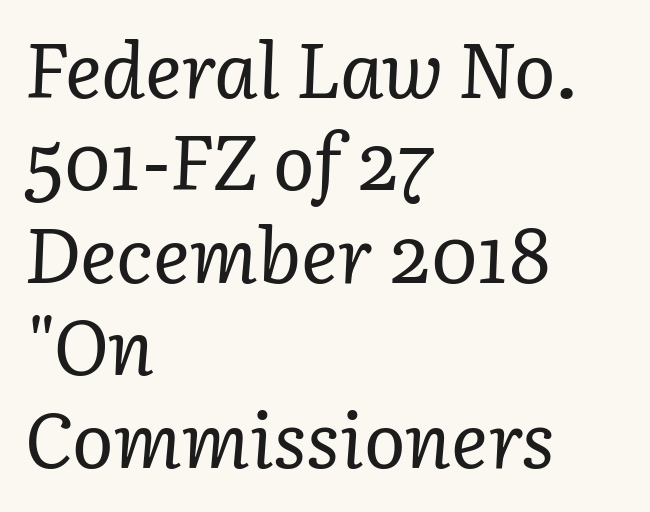
Varying glyph widths throughout — classic text-font behaviour. The lines in this sample share a left origin and differ only in where they stop. Unbolded letterforms with no extra heft. Spacing between characters is what you'd get straight out of the box. The words here are not underlined. Typographically, this falls in the serif category.
